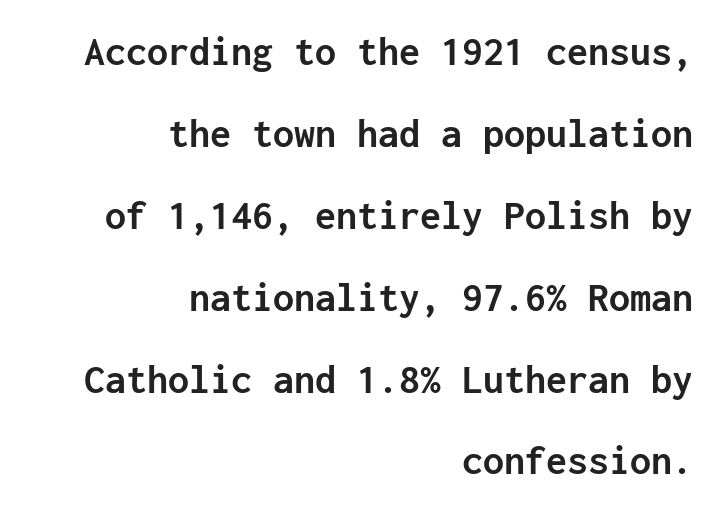
Students, this is bold: see how much ink each stroke carries. Just letters on the line, the space beneath them empty. Every character here occupies the same horizontal width, giving the sample a typewriter-like rhythm. Reading down the block, your eye finds every line finishing at a fixed right position. Reading down the column, the eye jumps a long way to each next line. These lines are composed in type without serifs.
